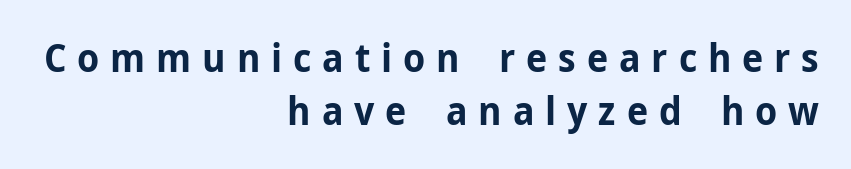
Does the lettering tilt? It doesn't — this is upright. Check where the strokes stop: nothing finishes them off — pure sans. The line texture is sparse and dotted thanks to wide tracking. You'd pick this weight for a headline — it's a proper bold. Where is the straight margin? On the right. Quick note: interline space is typical.
